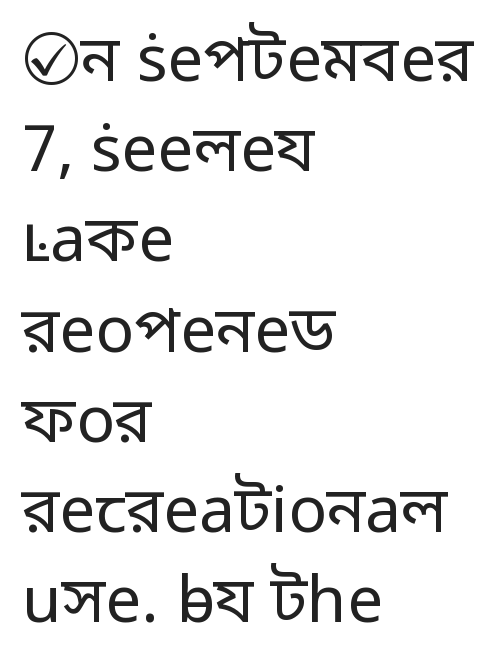
Q: Is the text bold? A: No.
Q: Is the text italic (slanted)? A: No, it is upright.
Q: Is the typeface a serif or a sans-serif typeface? A: Sans-serif.
Q: Is the text underlined? A: No.
Q: How is the paragraph aligned? A: Left-aligned.
Q: Is the spacing between letters normal or unusually wide? A: Normal.
Q: Is the spacing between lines tight, normal or loose? A: Normal.
Q: Width (condensed, normal, or wide)? A: Normal.
Q: Stroke contrast? A: Low.
Q: x-height? A: Medium.
Q: Monospaced? A: No.
